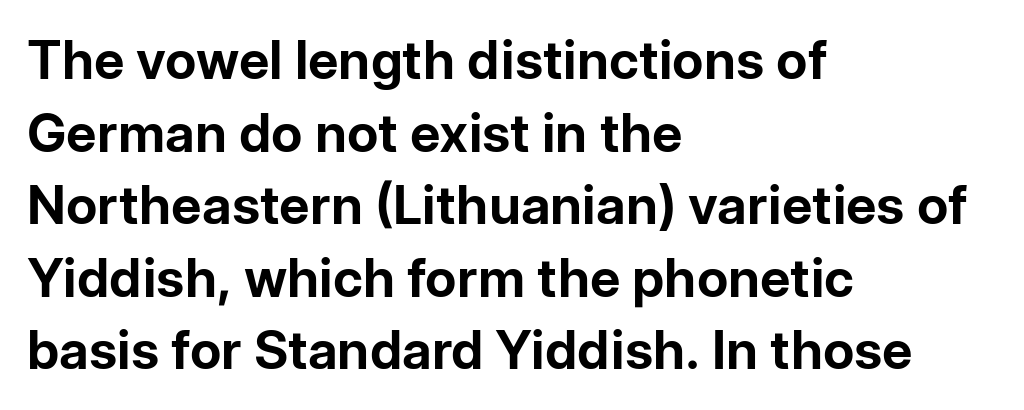
{"serif": "no", "italic": "no", "bold": "yes", "weight": "bold", "width": "normal", "stroke_contrast": "low", "x_height": "medium", "monospaced": "no", "underline": "no", "align": "left", "line_spacing": "normal", "line_spacing_ratio": 1.37, "letter_spacing": "normal", "letter_spacing_em": 0.0, "glyph_px": 53}
